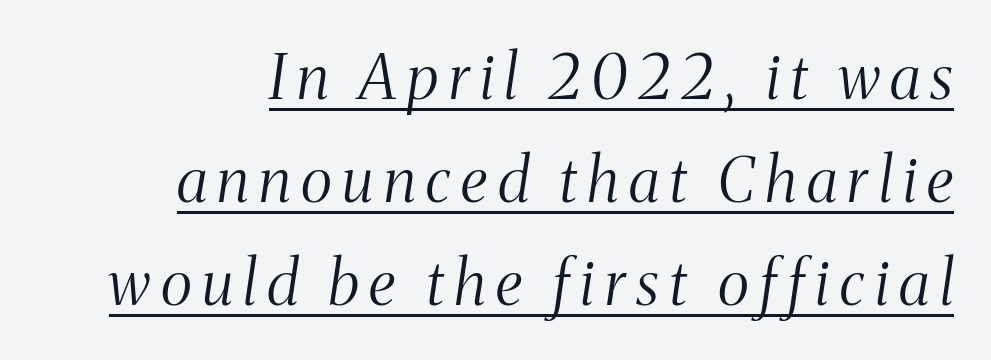
The image shows 62 px light, condensed serif type, italic (leaning right); set right-aligned, normal line spacing (1.66x), underlined; medium stroke contrast and a medium x-height.
